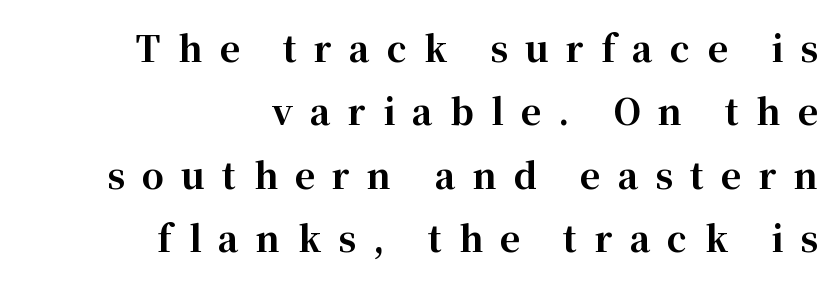
{"serif": "yes", "italic": "no", "bold": "yes", "weight": "bold", "width": "normal", "stroke_contrast": "high", "x_height": "medium", "monospaced": "no", "underline": "no", "align": "right", "line_spacing_ratio": 1.81, "letter_spacing": "wide", "letter_spacing_em": 0.49, "glyph_px": 35}
